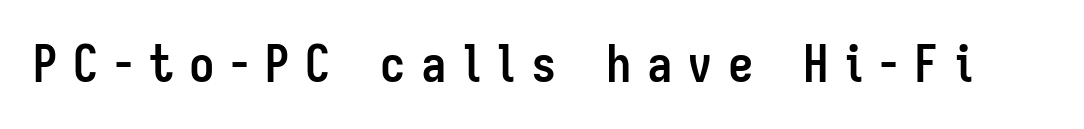
Glyph-to-glyph distance is far greater than everyday printed text. Words float on clear page, feet unadorned. These lines are composed in type without serifs. Each glyph is drawn with heavy, bold strokes. Is there any slant? The stems are plumb.
